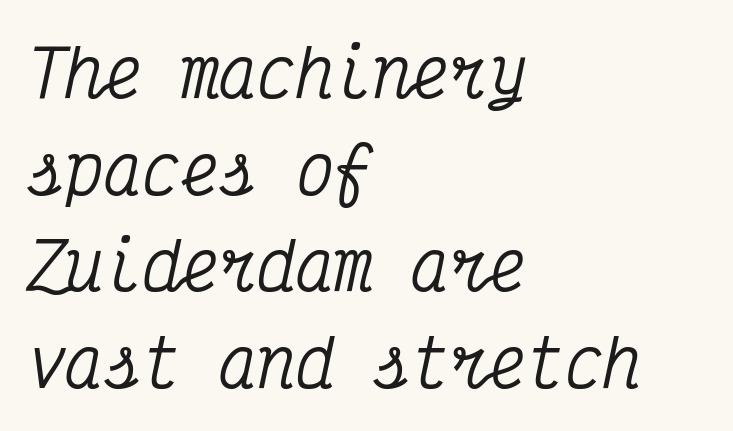
The image shows 64 px condensed serif type, italic (leaning right), monospaced; set left-aligned, normal line spacing (1.51x), normal letter spacing, not underlined; medium stroke contrast and a medium x-height.
